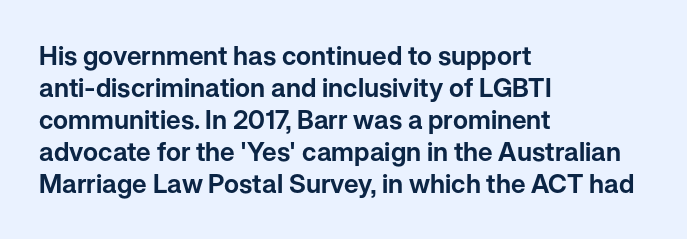
{"italic": "no", "underline": "no", "align": "left", "line_spacing_ratio": 1.23, "letter_spacing": "normal", "letter_spacing_em": 0.0, "glyph_px": 26}
